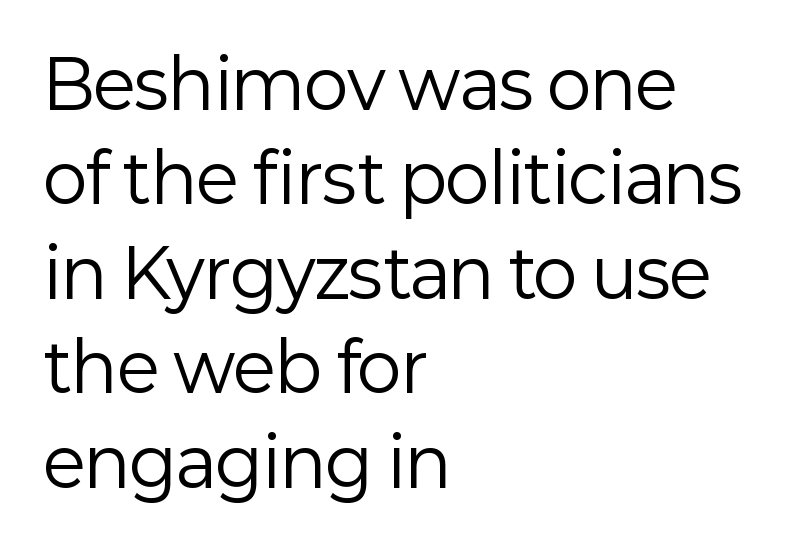
The passage shown is typed in a proportional face where columns would drift. Classification — sans serif. The string is rendered with underlining switched off. The lines in this sample share a left origin and differ only in where they stop. Horizontal bands of white between lines are of average thickness. Vertical strokes here are truly vertical.
